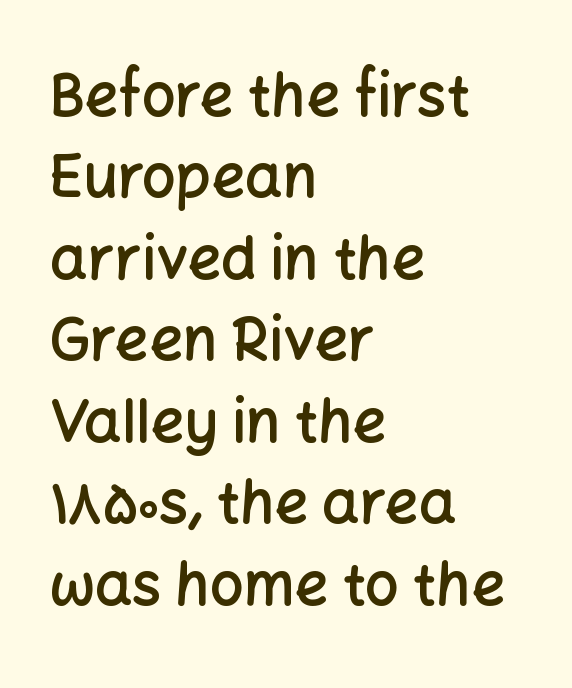
Leftover space on each line is placed entirely after the last word. The passage shown is typed in a proportional face where columns would drift. To sum up the face: it is a sans, with no serifs. Caption: standard tracking, unaltered.
